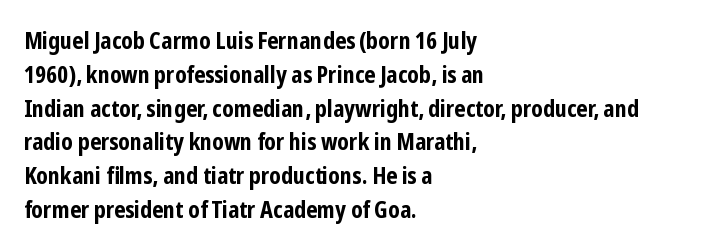
Bold? Absolutely — the strokes are thick and heavy. The setting favours the left margin, as ordinary paragraphs usually do. The font's upright variant was chosen for this text. A bare baseline throughout the passage. Vertical spacing — default.
